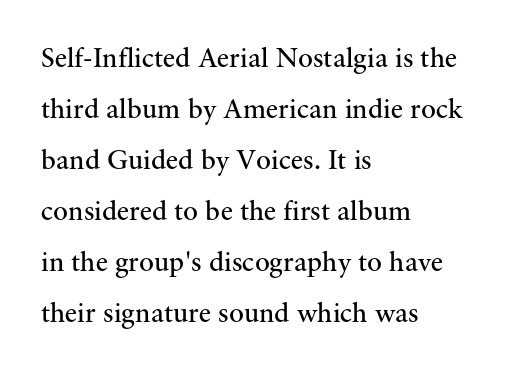
The image shows 28 px regular-weight serif type, upright; set left-aligned, line spacing 1.82x, normal letter spacing, not underlined; medium stroke contrast and a small x-height.
